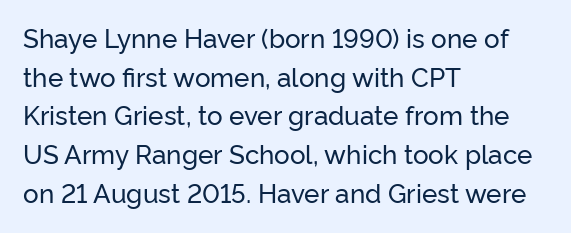
{"italic": "no", "underline": "no", "align": "left", "line_spacing": "normal", "line_spacing_ratio": 1.49, "letter_spacing": "normal", "letter_spacing_em": 0.0, "glyph_px": 26}
